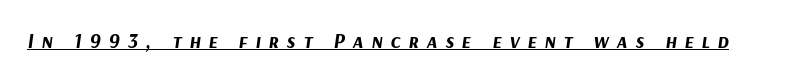
Q: Is the text bold? A: Yes.
Q: Is the text italic (slanted)? A: Yes, it leans right by about 9 degrees.
Q: Is the text underlined? A: Yes.
Q: Is the spacing between letters normal or unusually wide? A: Unusually wide.
